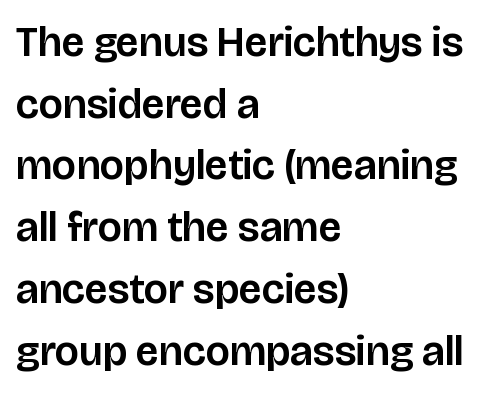
Q: Is the text italic (slanted)? A: No, it is upright.
Q: Is the typeface a serif or a sans-serif typeface? A: Sans-serif.
Q: Is the text underlined? A: No.
Q: How is the paragraph aligned? A: Left-aligned.
Q: Is the spacing between letters normal or unusually wide? A: Normal.
Q: Is the spacing between lines tight, normal or loose? A: Normal.
Q: Width (condensed, normal, or wide)? A: Normal.
Q: Stroke contrast? A: Low.
Q: x-height? A: Large.
Q: Monospaced? A: No.
